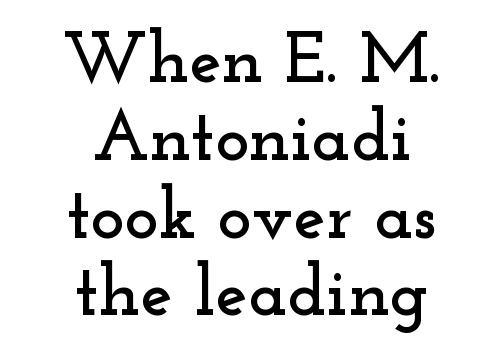
Q: Is the text italic (slanted)? A: No, it is upright.
Q: Is the typeface a serif or a sans-serif typeface? A: Serif.
Q: Is the text underlined? A: No.
Q: How is the paragraph aligned? A: Centered.
Q: Is the spacing between letters normal or unusually wide? A: Normal.
Q: Is the spacing between lines tight, normal or loose? A: Tight.
Q: Width (condensed, normal, or wide)? A: Wide.
Q: Stroke contrast? A: Low.
Q: x-height? A: Small.
Q: Monospaced? A: No.
